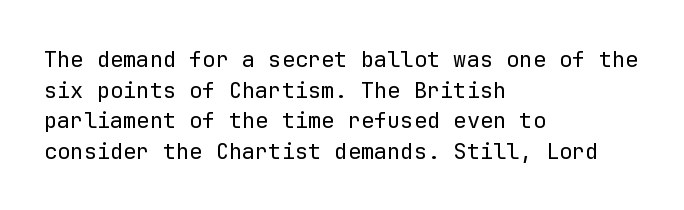
Q: Is the text bold? A: No.
Q: Is the text italic (slanted)? A: No, it is upright.
Q: Is the text underlined? A: No.
Q: How is the paragraph aligned? A: Left-aligned.
Q: Is the spacing between letters normal or unusually wide? A: Normal.
Q: Is the spacing between lines tight, normal or loose? A: Normal.
